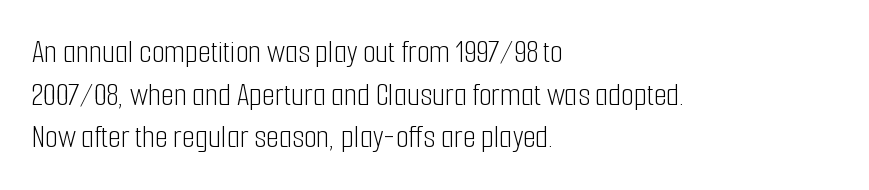
Q: Is the text bold? A: No.
Q: Is the text italic (slanted)? A: No, it is upright.
Q: Is the typeface a serif or a sans-serif typeface? A: Sans-serif.
Q: Is the text underlined? A: No.
Q: How is the paragraph aligned? A: Left-aligned.
Q: Is the spacing between letters normal or unusually wide? A: Normal.
Q: Is the spacing between lines tight, normal or loose? A: Normal.
Q: Width (condensed, normal, or wide)? A: Condensed.
Q: Stroke contrast? A: Low.
Q: x-height? A: Medium.
Q: Monospaced? A: No.
